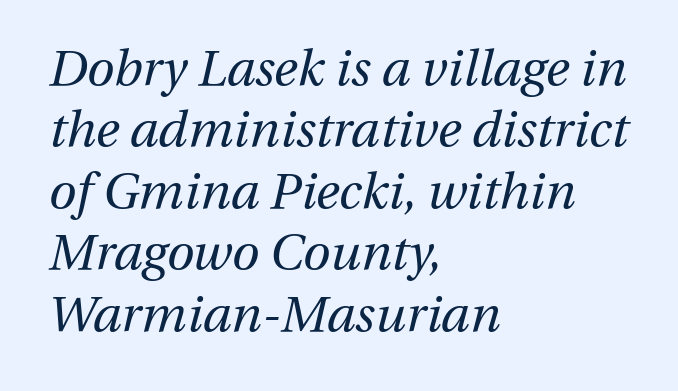
The image shows 50 px regular-weight type, italic (leaning right); set left-aligned, line spacing 1.23x, normal letter spacing, not underlined; medium stroke contrast and a medium x-height.
